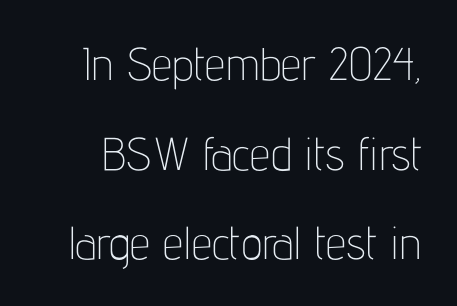
The letterforms sit at book weight or below. Underlining? Definitely not there. Loosely led — the rows are spread out. The face used here is a sans, in the tradition of grotesques and geometrics. The line texture is even and compact thanks to regular tracking. These lines are rendered in a variable-pitch font.
